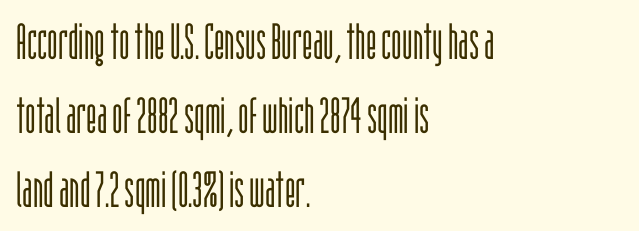
These lines are rendered in a variable-pitch font. Typographically, this falls in the sans-serif category. Baseline-to-baseline distance is the conventional proportion of letter height. The ragged edge is on the right, which tells us the setting is flush left.
